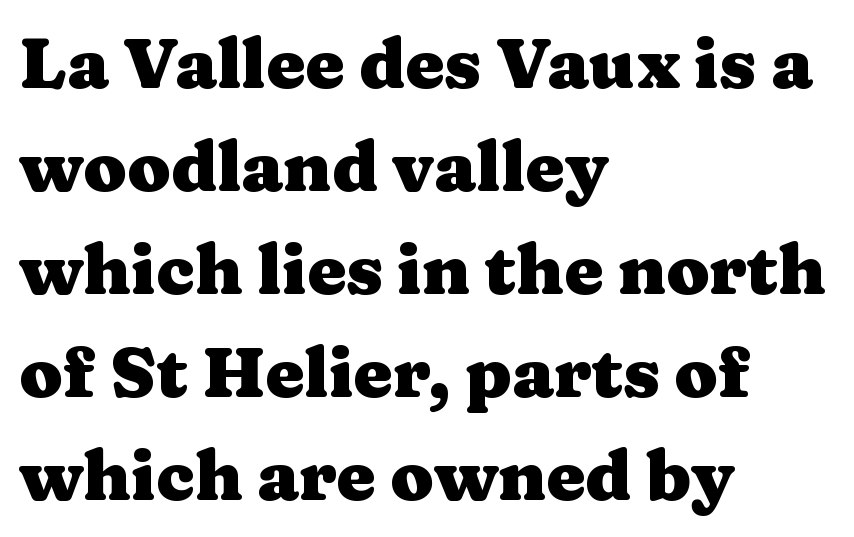
Q: Is the text bold? A: Yes.
Q: Is the text italic (slanted)? A: No, it is upright.
Q: Is the typeface a serif or a sans-serif typeface? A: Serif.
Q: Is the text underlined? A: No.
Q: How is the paragraph aligned? A: Left-aligned.
Q: Is the spacing between letters normal or unusually wide? A: Normal.
Q: Is the spacing between lines tight, normal or loose? A: Normal.
Q: Width (condensed, normal, or wide)? A: Wide.
Q: Stroke contrast? A: Medium.
Q: x-height? A: Medium.
Q: Monospaced? A: No.
